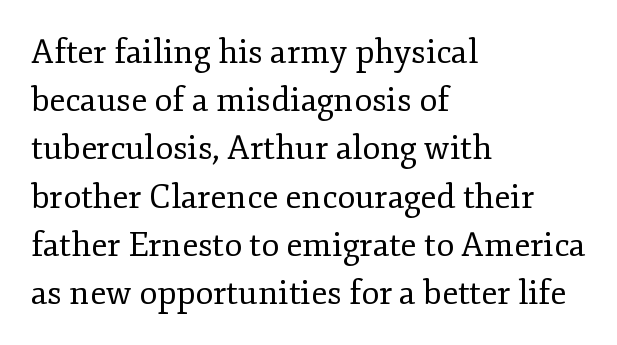
The image shows 33 px regular-weight serif type, upright; set left-aligned, normal line spacing (1.46x), normal letter spacing, not underlined; low stroke contrast and a small x-height.
